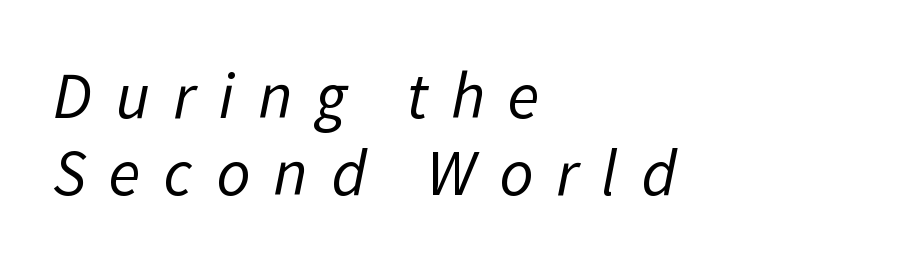
Q: Is the text bold? A: No.
Q: Is the typeface a serif or a sans-serif typeface? A: Sans-serif.
Q: Is the text underlined? A: No.
Q: How is the paragraph aligned? A: Left-aligned.
Q: Is the spacing between letters normal or unusually wide? A: Unusually wide.
Q: Width (condensed, normal, or wide)? A: Normal.
Q: Stroke contrast? A: Low.
Q: x-height? A: Medium.
Q: Monospaced? A: No.
